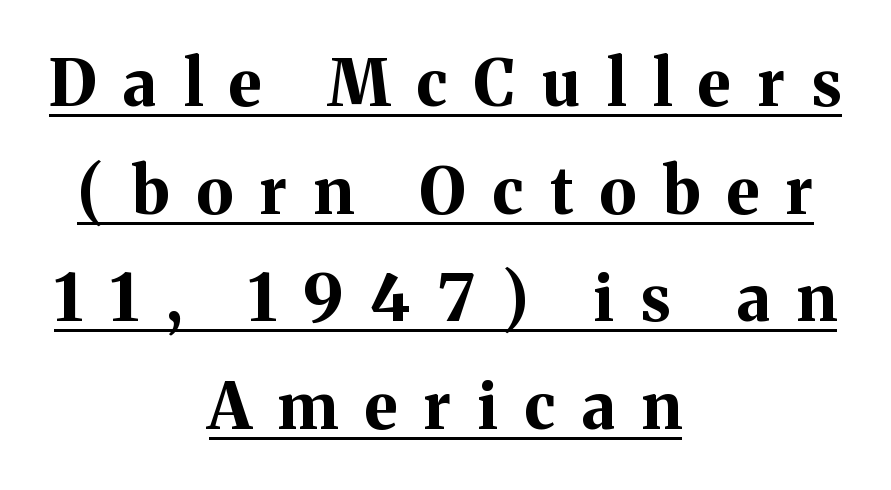
The tracking reads as deliberately expanded to a designer's eye. The designer went with a serif here, giving each stem small feet. This is roman type, the default non-slanted kind. Each letter keeps its own natural width here, so spacing adapts to shape.
